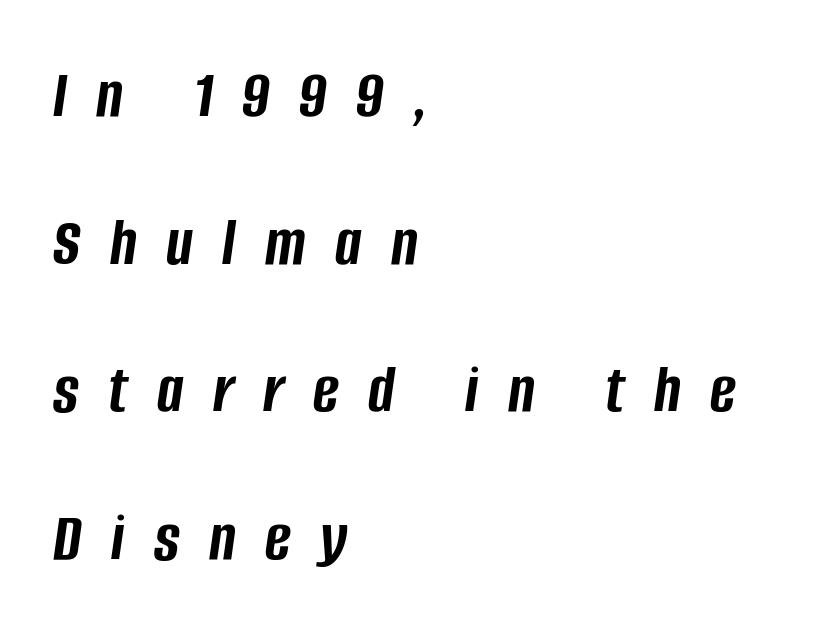
Honestly, the letter spacing is so wide it's the main thing you notice. The words here are not underlined. The passage shown is typed in a proportional face where columns would drift. What's the leading like? Stretched, with rows far apart. The typesetter chose a ragged-right arrangement here. Quick note: italic.
